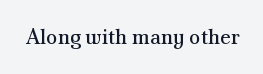
Q: Is the text bold? A: No.
Q: Is the text italic (slanted)? A: No, it is upright.
Q: Is the text underlined? A: No.
Q: Is the spacing between letters normal or unusually wide? A: Normal.
